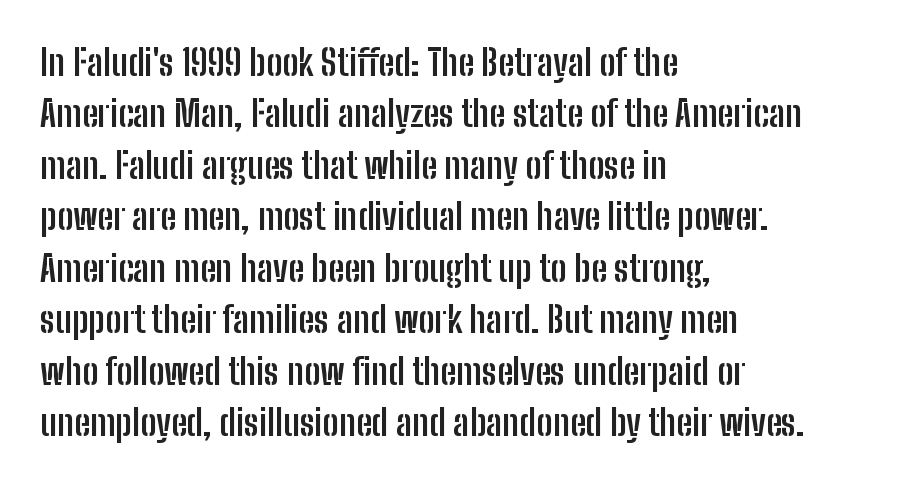
Q: Is the text bold? A: Yes.
Q: Is the text italic (slanted)? A: No, it is upright.
Q: Is the typeface a serif or a sans-serif typeface? A: Sans-serif.
Q: Is the text underlined? A: No.
Q: How is the paragraph aligned? A: Left-aligned.
Q: Is the spacing between letters normal or unusually wide? A: Normal.
Q: Is the spacing between lines tight, normal or loose? A: Normal.
Q: Width (condensed, normal, or wide)? A: Condensed.
Q: Stroke contrast? A: Low.
Q: x-height? A: Medium.
Q: Monospaced? A: No.
